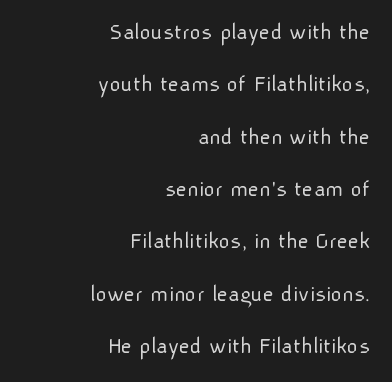
{"italic": "no", "bold": "no", "underline": "no", "align": "right", "line_spacing": "loose", "line_spacing_ratio": 2.18, "letter_spacing": "normal", "letter_spacing_em": 0.0, "glyph_px": 24}
